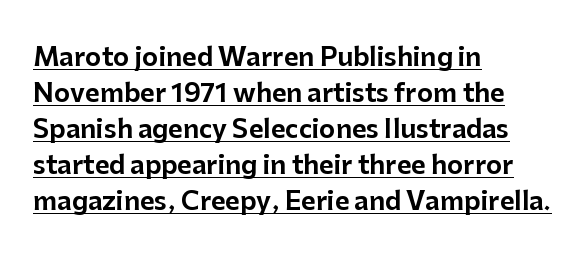
Q: Is the text italic (slanted)? A: No, it is upright.
Q: Is the text underlined? A: Yes.
Q: How is the paragraph aligned? A: Left-aligned.
Q: Is the spacing between letters normal or unusually wide? A: Normal.
Q: Is the spacing between lines tight, normal or loose? A: Normal.
